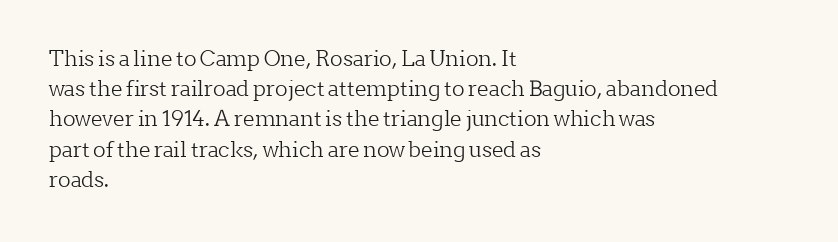
{"italic": "no", "bold": "no", "underline": "no", "align": "left", "line_spacing": "normal", "line_spacing_ratio": 1.44, "letter_spacing": "normal", "letter_spacing_em": 0.0, "glyph_px": 21}
